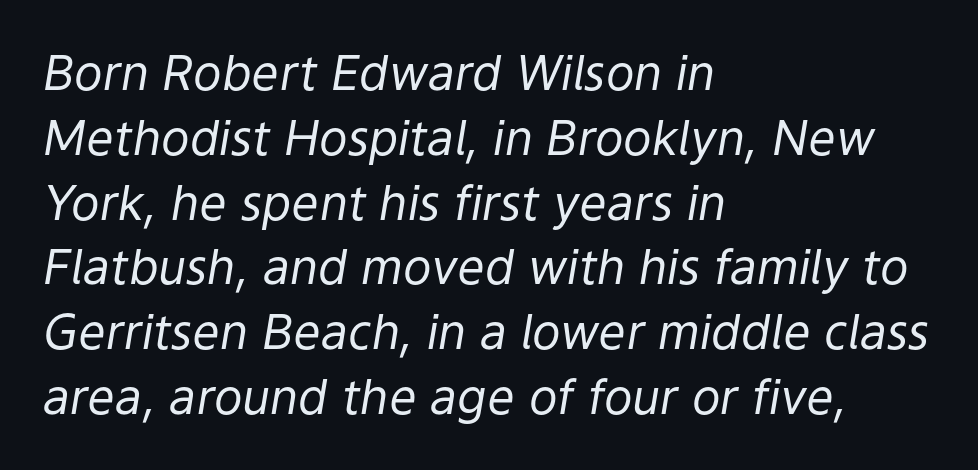
The space between consecutive lines is moderate. Proportional: the letters do not fall into vertical columns. The font sits on the lighter half of the weight spectrum, regular included. Honestly, the letter spacing is just normal — you wouldn't notice it.
